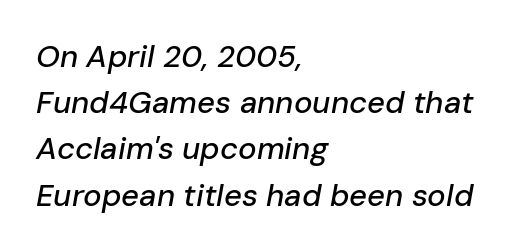
{"italic": "yes", "lean": "right", "slant_degrees": 10, "width": "normal", "stroke_contrast": "low", "x_height": "medium", "monospaced": "no", "underline": "no", "align": "left", "line_spacing": "normal", "line_spacing_ratio": 1.49, "letter_spacing": "normal", "letter_spacing_em": 0.0, "glyph_px": 31}
